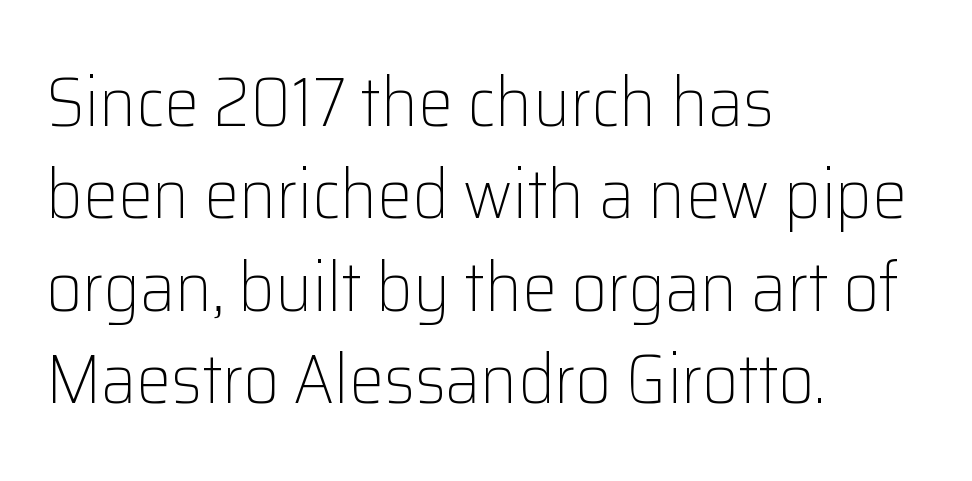
Q: Is the text bold? A: No.
Q: Is the text italic (slanted)? A: No, it is upright.
Q: Is the typeface a serif or a sans-serif typeface? A: Sans-serif.
Q: Is the text underlined? A: No.
Q: How is the paragraph aligned? A: Left-aligned.
Q: Is the spacing between letters normal or unusually wide? A: Normal.
Q: Is the spacing between lines tight, normal or loose? A: Normal.
Q: Width (condensed, normal, or wide)? A: Normal.
Q: Stroke contrast? A: Low.
Q: x-height? A: Medium.
Q: Monospaced? A: No.
